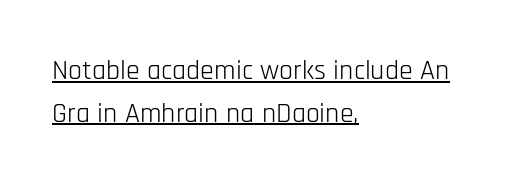
Style check: upright. Letters have the restrained weight of plain body copy at most. A typographer would call this underscored text. Does the leading feel generous? No, just average.
